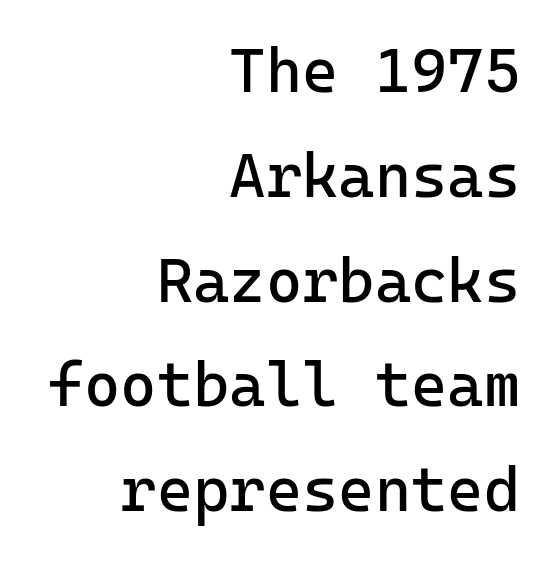
Letter spacing: default. The face used here is monospaced, like something from a code editor. Only glyphs here, with clear space below each row. Tall strokes in this sample are plumb rather than angled. Each stroke keeps to a modest, everyday thickness or less. The passage shown stacks its lines at a standard gap.
